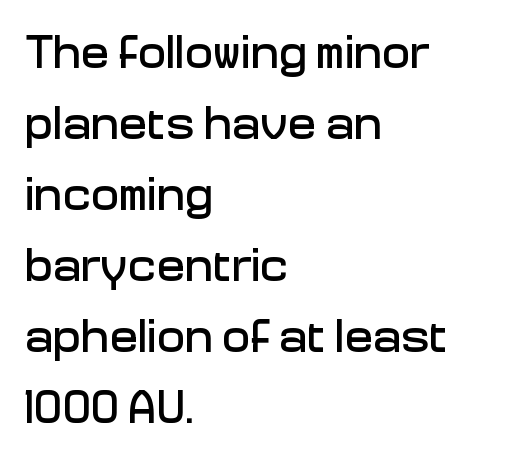
Quick note: not italic, upright. Proportional: the letters do not fall into vertical columns. Caption: standard tracking, unaltered. Rule under the text: the space is simply empty. You can tell from the bare stems that sans-serif type was used. Baseline-to-baseline distance is the conventional proportion of letter height.
